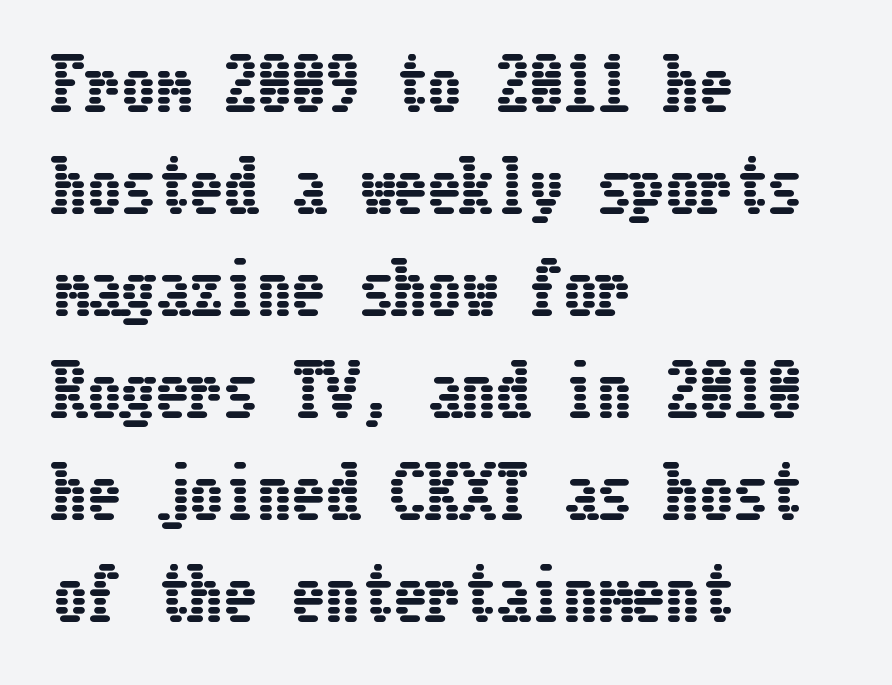
Q: Is the text italic (slanted)? A: No, it is upright.
Q: Is the text underlined? A: No.
Q: How is the paragraph aligned? A: Left-aligned.
Q: Is the spacing between letters normal or unusually wide? A: Normal.
Q: Is the spacing between lines tight, normal or loose? A: Normal.
Q: Width (condensed, normal, or wide)? A: Condensed.
Q: Stroke contrast? A: Low.
Q: x-height? A: Medium.
